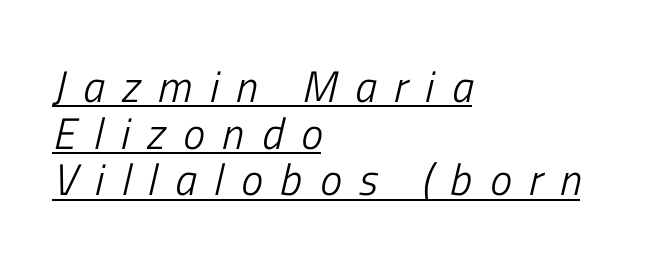
The image shows 44 px light, condensed type, italic (leaning right); set left-aligned, tight line spacing (1.06x), unusually wide letter spacing (+0.4 em), underlined; low stroke contrast and a medium x-height.
